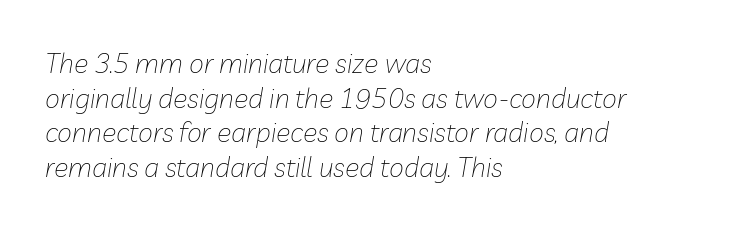
The image shows 27 px text type, italic (leaning right); set left-aligned, normal line spacing (1.28x), normal letter spacing, not underlined.
